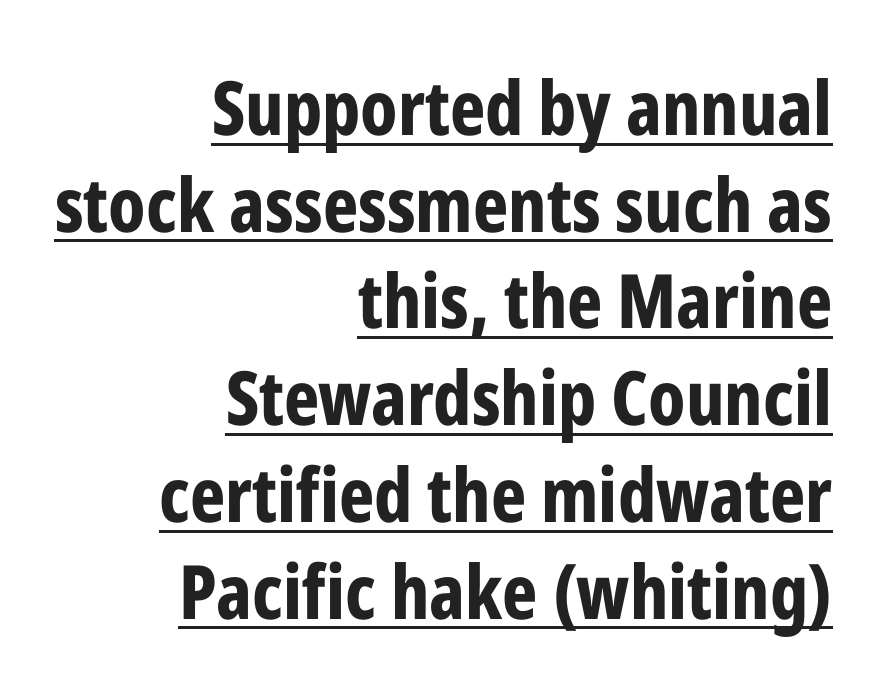
The image shows 75 px bold, condensed sans-serif type, upright; set right-aligned, normal line spacing (1.29x), normal letter spacing, underlined; low stroke contrast and a medium x-height.
